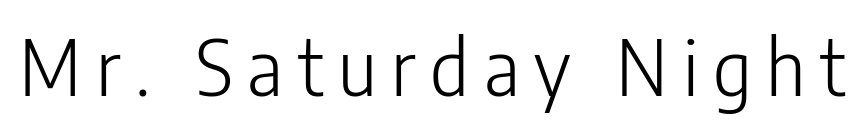
The image shows 76 px light, condensed sans-serif type, upright; set not underlined; low stroke contrast and a medium x-height.
